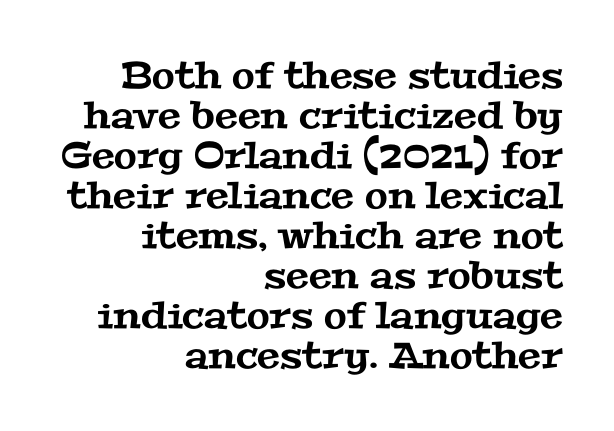
The image shows 37 px wide serif type; set right-aligned, tight line spacing (1.08x), normal letter spacing, not underlined; medium stroke contrast and a medium x-height.
